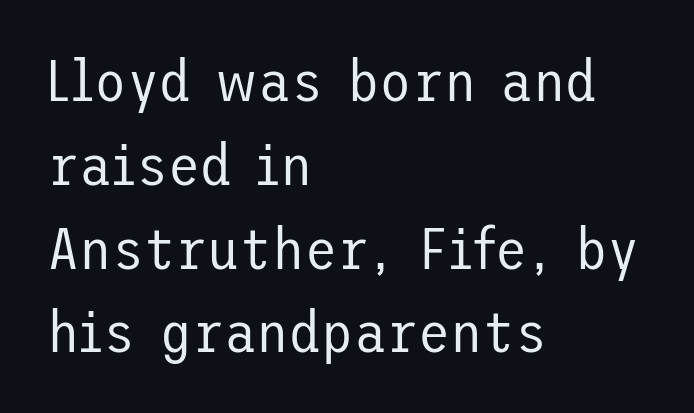
Q: Is the text bold? A: No.
Q: Is the text italic (slanted)? A: No, it is upright.
Q: Is the typeface a serif or a sans-serif typeface? A: Sans-serif.
Q: Is the text underlined? A: No.
Q: How is the paragraph aligned? A: Left-aligned.
Q: Is the spacing between letters normal or unusually wide? A: Normal.
Q: Is the spacing between lines tight, normal or loose? A: Normal.
Q: Width (condensed, normal, or wide)? A: Normal.
Q: Stroke contrast? A: Low.
Q: x-height? A: Medium.
